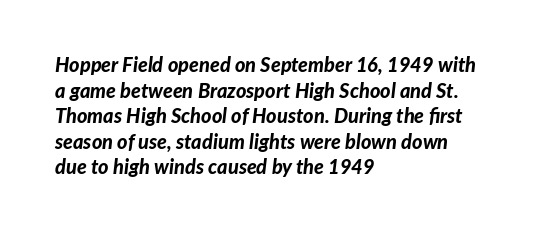
Q: Is the text bold? A: Yes.
Q: Is the text italic (slanted)? A: Yes, it leans right by about 7 degrees.
Q: Is the text underlined? A: No.
Q: How is the paragraph aligned? A: Left-aligned.
Q: Is the spacing between letters normal or unusually wide? A: Normal.
Q: Is the spacing between lines tight, normal or loose? A: Normal.
